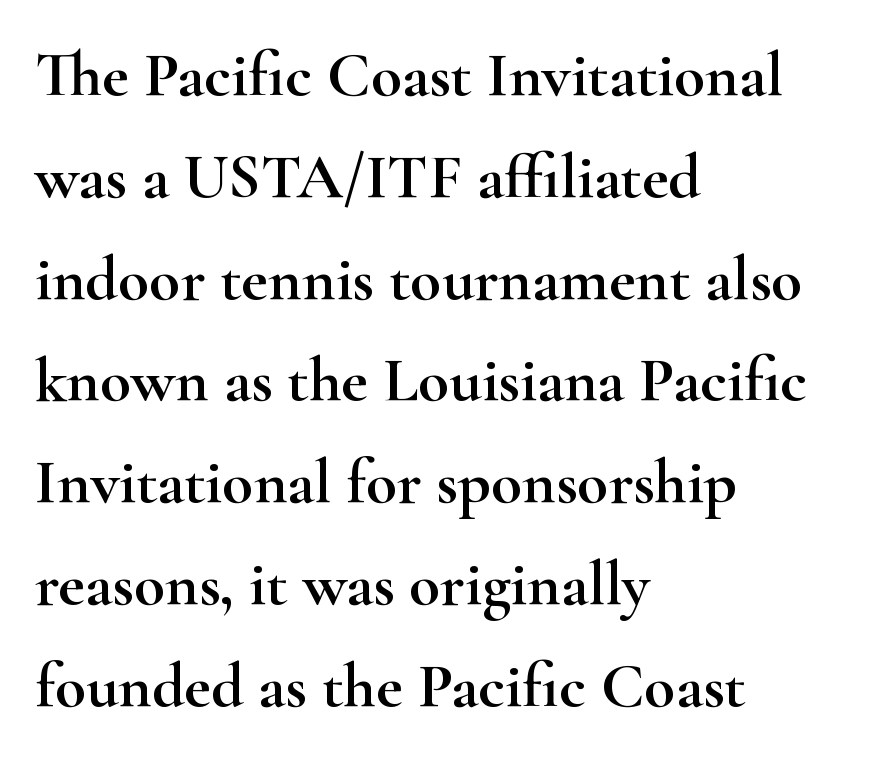
The image shows 64 px wide serif type, upright; set left-aligned, normal line spacing (1.59x), normal letter spacing, not underlined; high stroke contrast and a small x-height.
